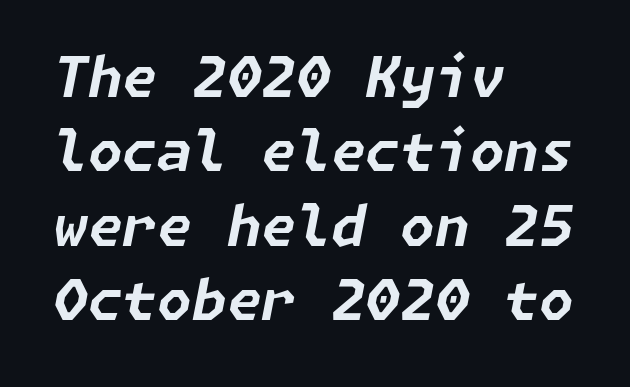
{"italic": "yes", "lean": "right", "slant_degrees": 11, "bold": "yes", "weight": "bold", "width": "normal", "stroke_contrast": "low", "x_height": "medium", "underline": "no", "align": "left", "line_spacing": "normal", "line_spacing_ratio": 1.33, "letter_spacing": "normal", "letter_spacing_em": 0.0, "glyph_px": 56}
